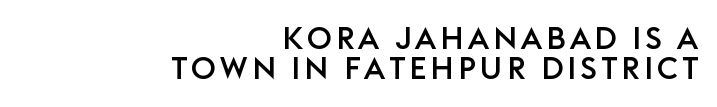
The image shows 31 px sans-serif type, upright; set right-aligned, tight line spacing (0.97x), not underlined; low stroke contrast and a large x-height.
